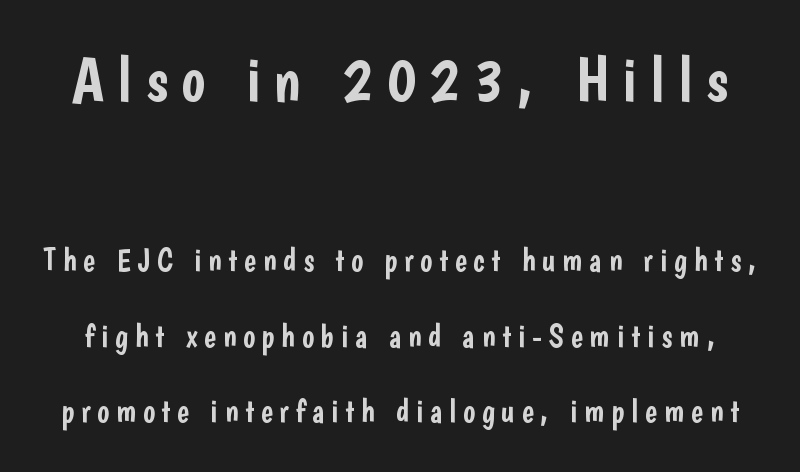
{"serif": "no", "italic": "no", "width": "condensed", "stroke_contrast": "low", "x_height": "medium", "monospaced": "no", "underline": "no", "line_spacing": "loose", "line_spacing_ratio": 2.36, "letter_spacing": "wide", "letter_spacing_em": 0.21, "larger_block": "first", "size_ratio": 1.97, "glyph_px": 63}
